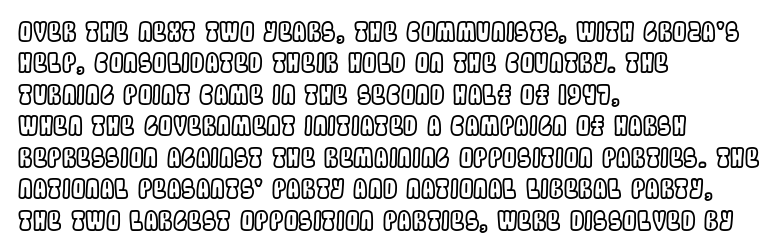
{"italic": "no", "underline": "no", "align": "left", "line_spacing_ratio": 1.21, "letter_spacing": "normal", "letter_spacing_em": 0.0, "glyph_px": 26}
